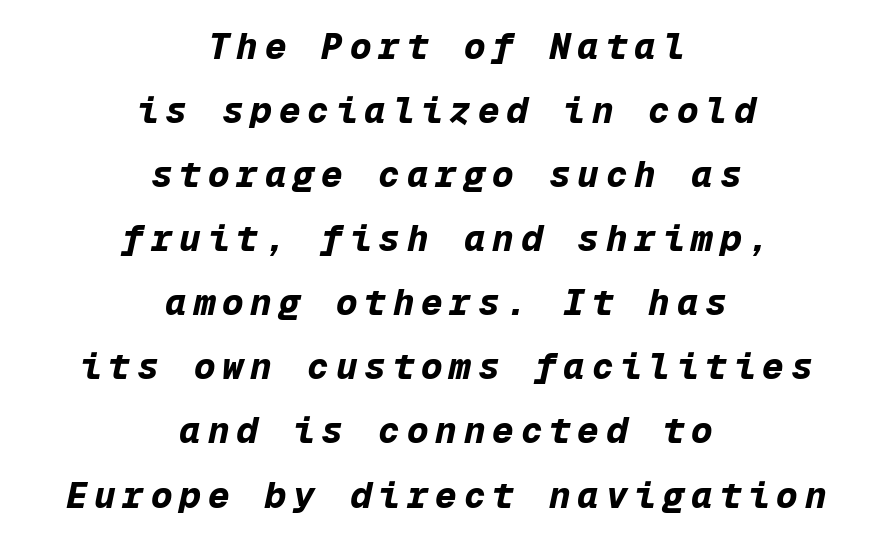
Looks like terminal output: every glyph gets an equal slot. Centered paragraph, ragged on both sides. The letters are bold, with thick, heavy strokes. The foot of each line stays bare and open. Style check: oblique.
